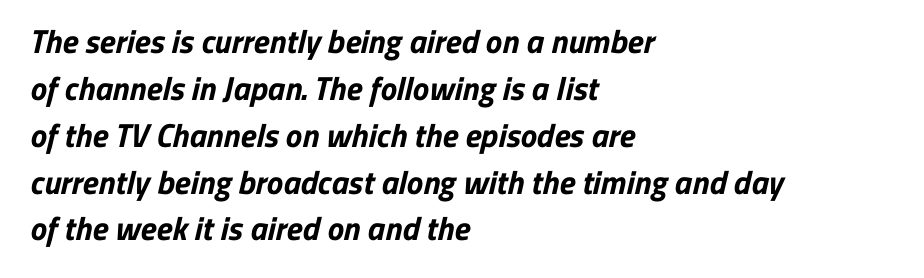
Teacher's note: observe the even left margin — that is flush-left alignment. Note the varied advance widths — an 'i' is clearly narrower than an 'm'. The typeface chosen for these lines omits serifs. Compared with typical paragraphs, the rows here are spaced about the same. Nothing unusual about the tracking: characters are spaced as the font intends.
